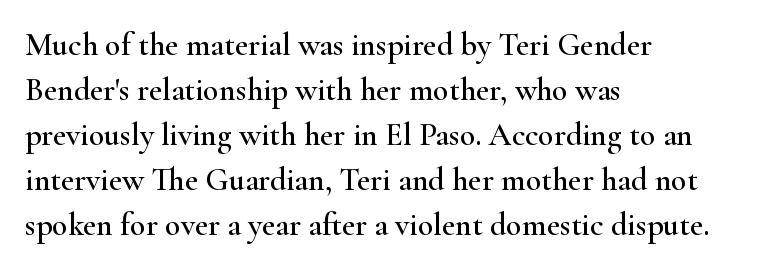
{"serif": "yes", "italic": "no", "width": "wide", "stroke_contrast": "high", "x_height": "small", "monospaced": "no", "underline": "no", "align": "left", "line_spacing": "normal", "line_spacing_ratio": 1.41, "letter_spacing": "normal", "letter_spacing_em": 0.0, "glyph_px": 32}
